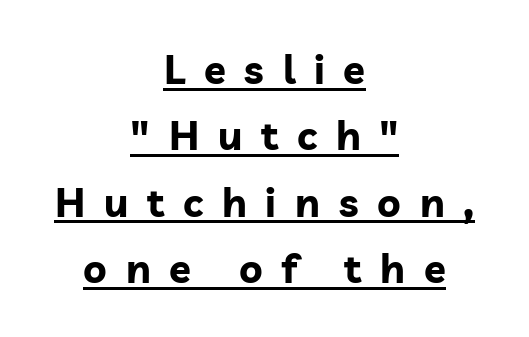
Q: Is the text bold? A: Yes.
Q: Is the text italic (slanted)? A: No, it is upright.
Q: Is the typeface a serif or a sans-serif typeface? A: Sans-serif.
Q: Is the text underlined? A: Yes.
Q: How is the paragraph aligned? A: Centered.
Q: Is the spacing between letters normal or unusually wide? A: Unusually wide.
Q: Is the spacing between lines tight, normal or loose? A: Normal.
Q: Width (condensed, normal, or wide)? A: Normal.
Q: Stroke contrast? A: Low.
Q: x-height? A: Medium.
Q: Monospaced? A: No.
